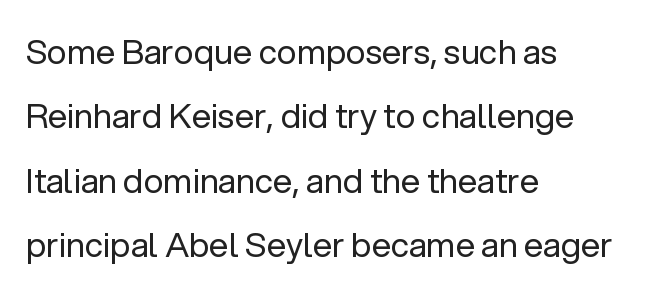
Q: Is the text bold? A: No.
Q: Is the text italic (slanted)? A: No, it is upright.
Q: Is the typeface a serif or a sans-serif typeface? A: Sans-serif.
Q: Is the text underlined? A: No.
Q: How is the paragraph aligned? A: Left-aligned.
Q: Is the spacing between letters normal or unusually wide? A: Normal.
Q: Width (condensed, normal, or wide)? A: Normal.
Q: Stroke contrast? A: Low.
Q: x-height? A: Medium.
Q: Monospaced? A: No.
